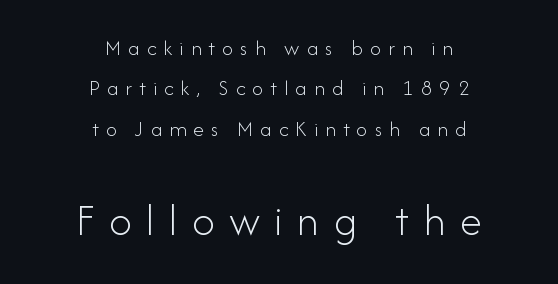
Q: Is the text bold? A: No.
Q: Is the text italic (slanted)? A: No, it is upright.
Q: Is the typeface a serif or a sans-serif typeface? A: Sans-serif.
Q: Is the text underlined? A: No.
Q: How is the paragraph aligned? A: Centered.
Q: Is the spacing between letters normal or unusually wide? A: Unusually wide.
Q: Which block of text is set in a larger size, the first (top) or the second (bottom)? A: The second (bottom) one.
Q: Width (condensed, normal, or wide)? A: Normal.
Q: Stroke contrast? A: Low.
Q: x-height? A: Small.
Q: Monospaced? A: No.
